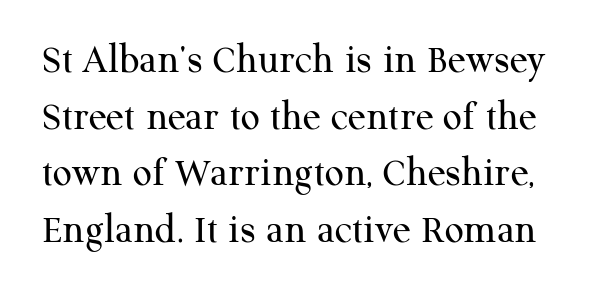
The image shows 42 px regular-weight serif type, upright; set normal line spacing (1.35x), normal letter spacing, not underlined; medium stroke contrast and a medium x-height.
